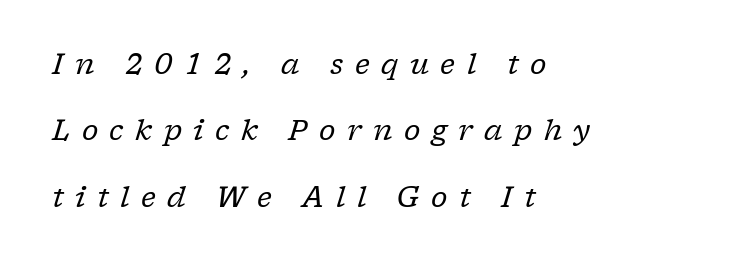
{"serif": "yes", "italic": "yes", "lean": "right", "slant_degrees": 17, "bold": "no", "weight": "regular", "width": "normal", "stroke_contrast": "low", "x_height": "medium", "monospaced": "no", "underline": "no", "align": "left", "line_spacing": "loose", "line_spacing_ratio": 2.37, "letter_spacing": "wide", "letter_spacing_em": 0.41, "glyph_px": 28}
